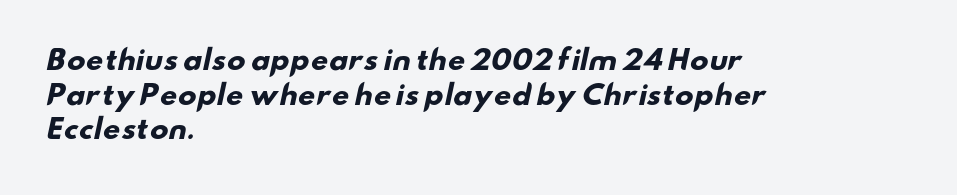
Q: Is the text bold? A: Yes.
Q: Is the text underlined? A: No.
Q: How is the paragraph aligned? A: Left-aligned.
Q: Is the spacing between letters normal or unusually wide? A: Normal.
Q: Is the spacing between lines tight, normal or loose? A: Normal.
